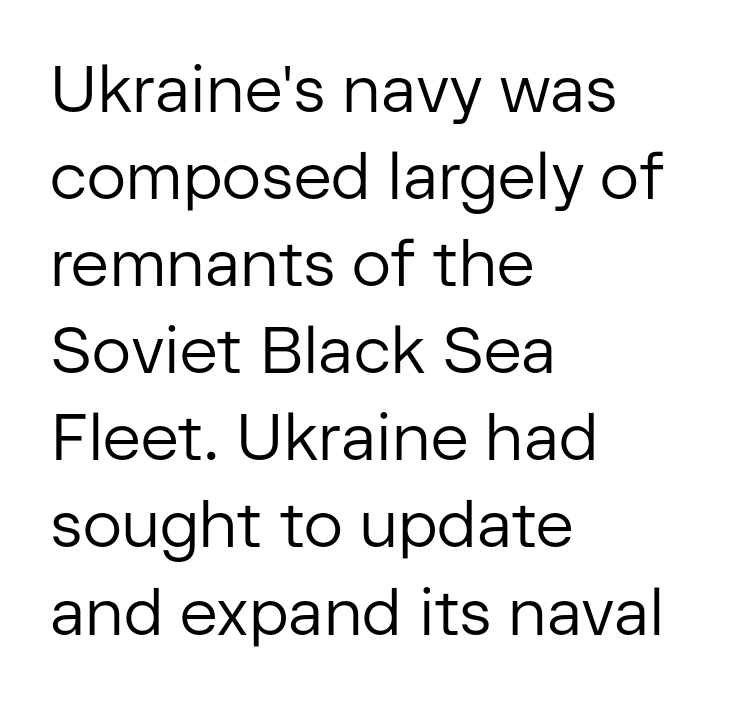
Q: Is the text bold? A: No.
Q: Is the text italic (slanted)? A: No, it is upright.
Q: Is the typeface a serif or a sans-serif typeface? A: Sans-serif.
Q: Is the text underlined? A: No.
Q: How is the paragraph aligned? A: Left-aligned.
Q: Is the spacing between letters normal or unusually wide? A: Normal.
Q: Is the spacing between lines tight, normal or loose? A: Normal.
Q: Width (condensed, normal, or wide)? A: Normal.
Q: Stroke contrast? A: Low.
Q: x-height? A: Medium.
Q: Monospaced? A: No.
